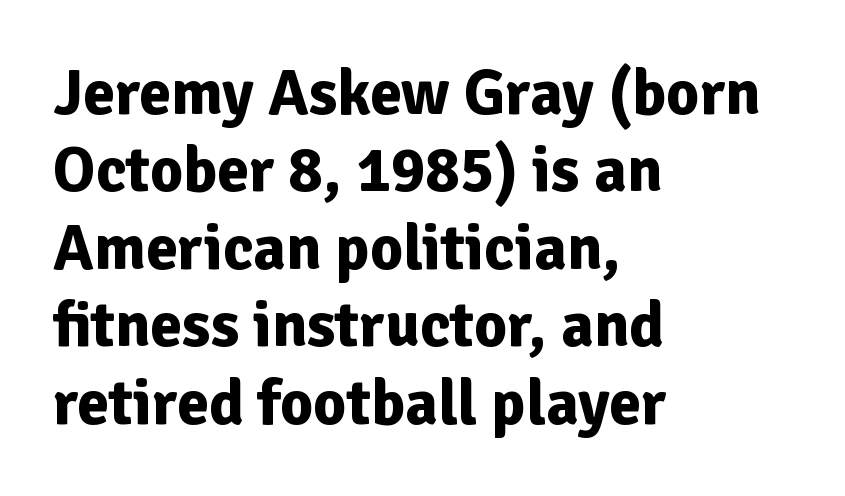
Q: Is the text bold? A: Yes.
Q: Is the text italic (slanted)? A: No, it is upright.
Q: Is the typeface a serif or a sans-serif typeface? A: Sans-serif.
Q: Is the text underlined? A: No.
Q: How is the paragraph aligned? A: Left-aligned.
Q: Is the spacing between letters normal or unusually wide? A: Normal.
Q: Width (condensed, normal, or wide)? A: Normal.
Q: Stroke contrast? A: Low.
Q: x-height? A: Medium.
Q: Monospaced? A: No.
